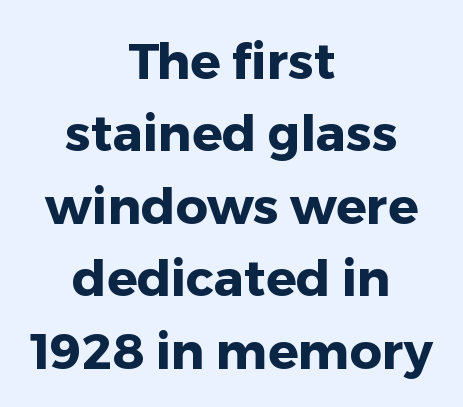
The letters stand straight up with perfectly vertical stems. Is there much room between lines? A standard amount, neither cramped nor airy. Proportional: the letters do not fall into vertical columns. Anything drawn beneath the words? Only blank space. This is sans-serif lettering, the kind often seen on screens and signage. I'd describe the lettering as bold — thick and assertive.
